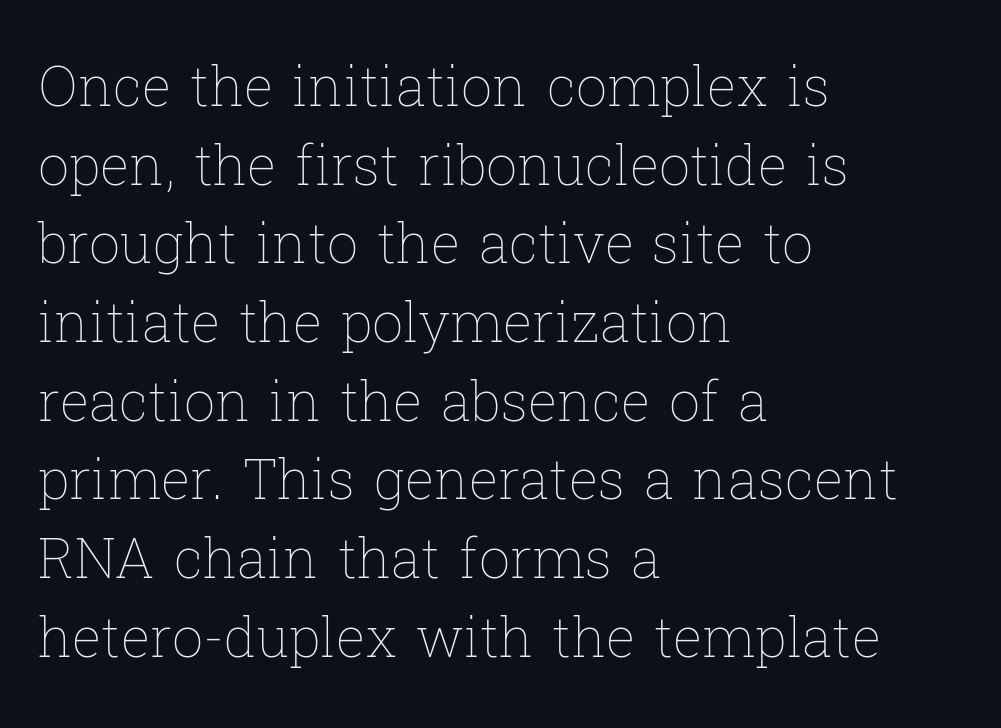
Nothing heavy about these letters — not bold at all. The type is set solid horizontally, with unmodified tracking. Posture: straight, roman, zero tilt. Think of a printed novel: that variable character pitch is what you see here. Unmarked baselines from the first word to the last.
